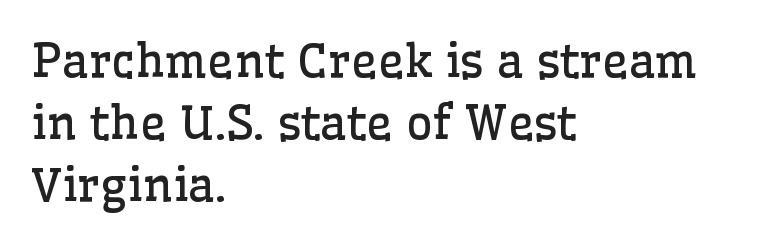
These lines are composed in type with serifs. Between one letter and the next there's only the usual sliver of space. Casual observation: everything's shoved over to the left. Weight class: somewhere from thin through regular. Reading down the column, the eye jumps a familiar distance to each next line.
